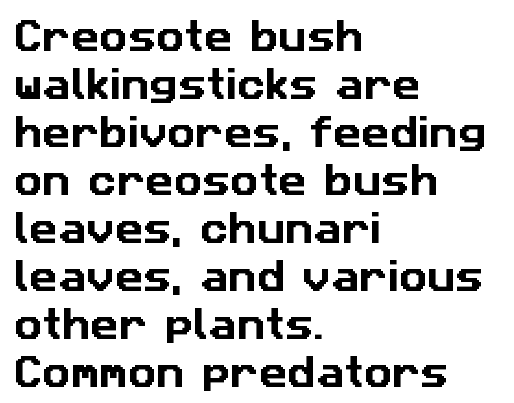
No word sits above an underline. The face used here is rendered with its standard letterfit. Note the varied advance widths — an 'i' is clearly narrower than an 'm'. The rendering uses a moderate line-height, typical for paragraphs.
